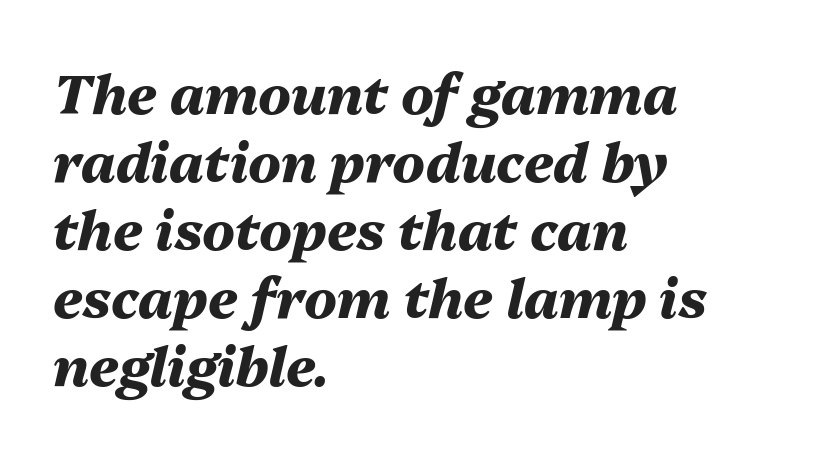
Descender tails drop into unmarked territory. Is this a fixed-width face? No — the glyphs have proportional, varying widths. It's the slanting kind of type. Regarding leading, the lines here are spaced in the standard way.
